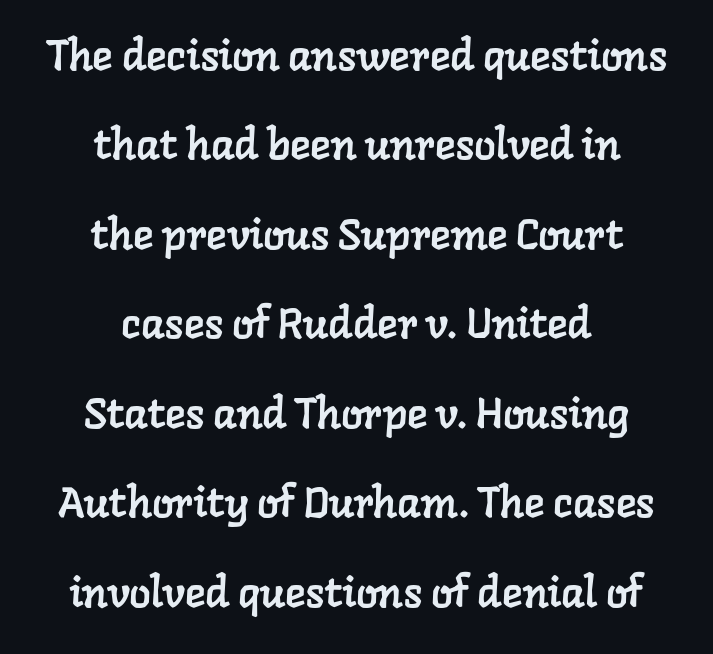
{"serif": "yes", "width": "normal", "stroke_contrast": "low", "x_height": "medium", "monospaced": "no", "underline": "no", "align": "center", "line_spacing": "loose", "line_spacing_ratio": 2.08, "letter_spacing": "normal", "letter_spacing_em": 0.0, "glyph_px": 43}
